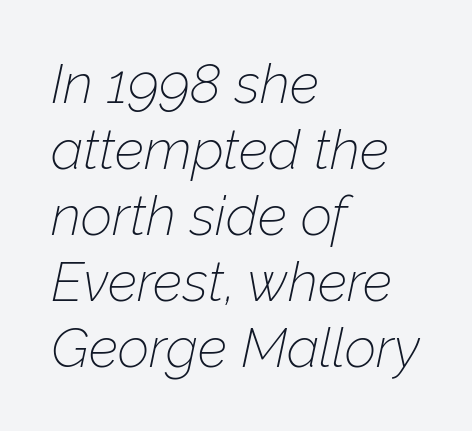
{"italic": "yes", "lean": "right", "slant_degrees": 12, "bold": "no", "weight": "thin", "width": "normal", "stroke_contrast": "low", "x_height": "medium", "monospaced": "no", "underline": "no", "align": "left", "line_spacing_ratio": 1.2, "letter_spacing": "normal", "letter_spacing_em": 0.0, "glyph_px": 55}
